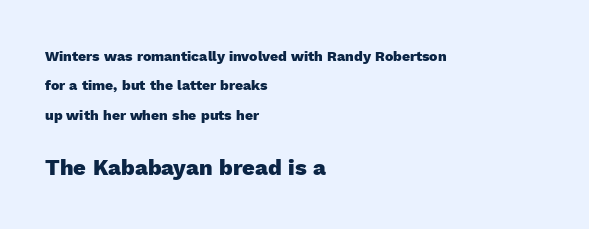
The image shows 22 px bold type, upright; set left-aligned, loose line spacing (2.09x), normal letter spacing, not underlined; the second (bottom) block is 1.57x larger.
